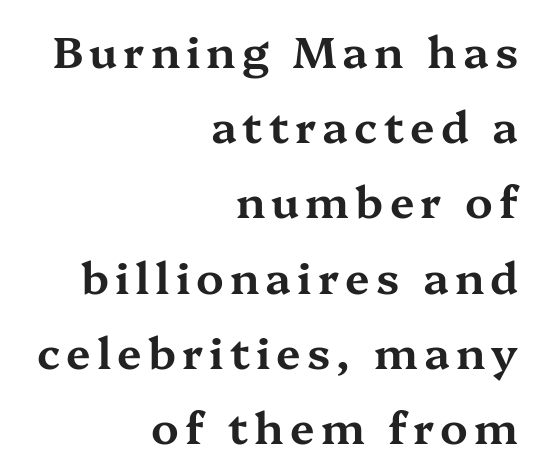
Varying glyph widths throughout — classic text-font behaviour. Bare-footed words on every line. Every row of glyphs terminates at an identical x-position on the right. This rendering employs a face with finishing strokes, i.e., a serif.
